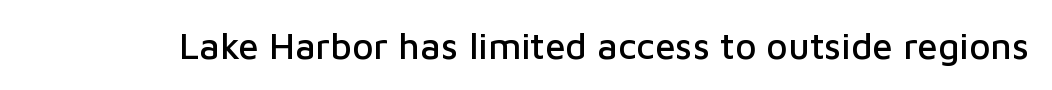
Spacing between characters is what you'd get straight out of the box. Just letters on the line, the space beneath them empty. This rendering employs a face without finishing strokes, i.e., a sans-serif. Each letter keeps its own natural width here, so spacing adapts to shape. Quick note: not italic, upright.
